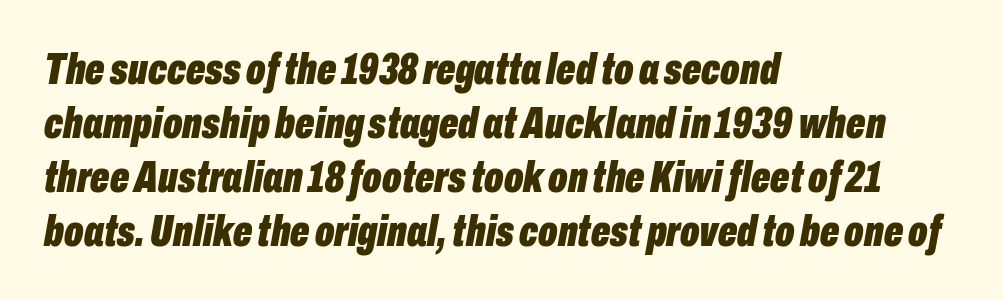
Q: Is the text bold? A: Yes.
Q: Is the text italic (slanted)? A: Yes, it leans right by about 10 degrees.
Q: Is the text underlined? A: No.
Q: How is the paragraph aligned? A: Left-aligned.
Q: Is the spacing between letters normal or unusually wide? A: Normal.
Q: Width (condensed, normal, or wide)? A: Condensed.
Q: Stroke contrast? A: Low.
Q: x-height? A: Medium.
Q: Monospaced? A: No.
